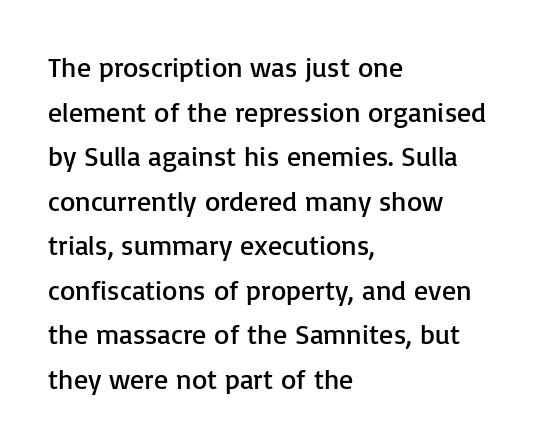
{"serif": "no", "italic": "no", "bold": "no", "weight": "regular", "width": "normal", "stroke_contrast": "low", "x_height": "medium", "monospaced": "no", "underline": "no", "align": "left", "line_spacing": "normal", "line_spacing_ratio": 1.59, "letter_spacing": "normal", "letter_spacing_em": 0.0, "glyph_px": 28}
